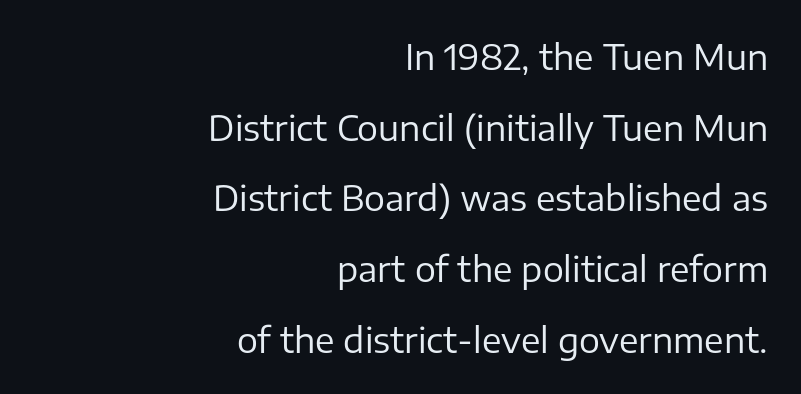
The strip under each line holds only bare page. In CSS terms this would be text-align: right. The letters advance in unequal steps, a hallmark of proportional type. Spacing between characters is what you'd get straight out of the box. A typesetter would call this leading open, well beyond the default.
